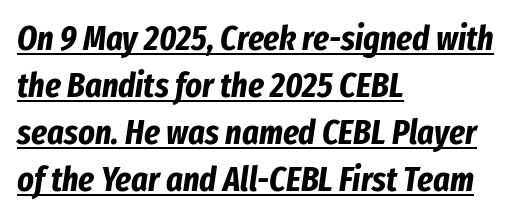
The image shows 35 px bold, condensed type, italic (leaning right); set left-aligned, normal line spacing (1.34x), normal letter spacing, underlined; low stroke contrast and a medium x-height.
